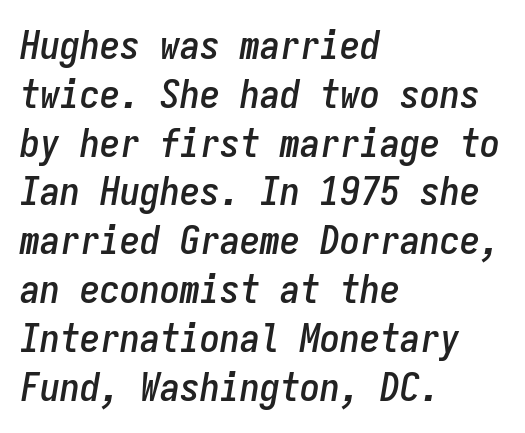
Q: Is the text italic (slanted)? A: Yes, it leans right by about 9 degrees.
Q: Is the text underlined? A: No.
Q: How is the paragraph aligned? A: Left-aligned.
Q: Is the spacing between letters normal or unusually wide? A: Normal.
Q: Width (condensed, normal, or wide)? A: Condensed.
Q: Stroke contrast? A: Low.
Q: x-height? A: Medium.
Q: Monospaced? A: Yes.
